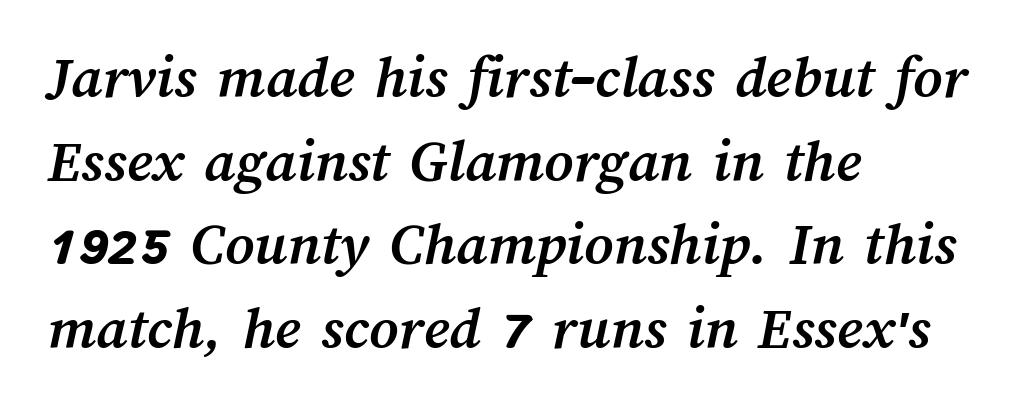
Q: Is the text bold? A: Yes.
Q: Is the text underlined? A: No.
Q: How is the paragraph aligned? A: Left-aligned.
Q: Is the spacing between letters normal or unusually wide? A: Normal.
Q: Is the spacing between lines tight, normal or loose? A: Normal.
Q: Width (condensed, normal, or wide)? A: Normal.
Q: Stroke contrast? A: Medium.
Q: x-height? A: Medium.
Q: Monospaced? A: No.
